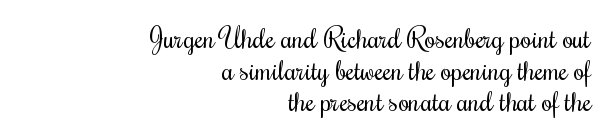
{"serif": "yes", "bold": "no", "weight": "regular", "width": "condensed", "stroke_contrast": "medium", "x_height": "small", "monospaced": "no", "underline": "no", "align": "right", "line_spacing": "tight", "line_spacing_ratio": 1.13, "letter_spacing": "normal", "letter_spacing_em": 0.0, "glyph_px": 28}
